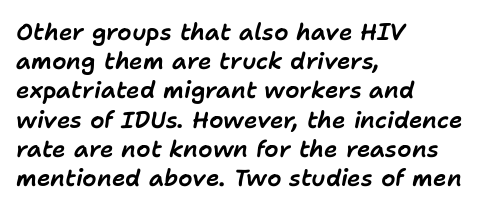
{"italic": "yes", "lean": "right", "slant_degrees": 11, "underline": "no", "align": "left", "line_spacing": "normal", "line_spacing_ratio": 1.27, "letter_spacing": "normal", "letter_spacing_em": 0.0, "glyph_px": 23}
